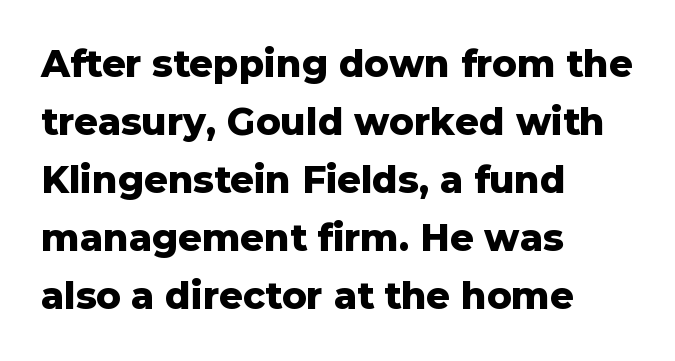
These lines are composed in type without serifs. The glyphs are unaccompanied by any horizontal stroke below them. All the whitespace from short lines collects on the right. Upright lettering throughout.
